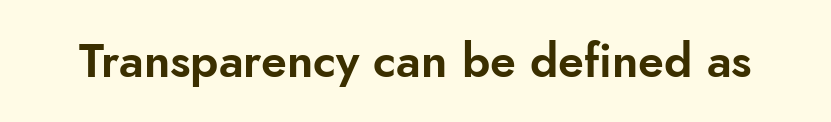
{"serif": "no", "italic": "no", "width": "normal", "stroke_contrast": "low", "x_height": "small", "monospaced": "no", "underline": "no", "letter_spacing": "normal", "letter_spacing_em": 0.0, "glyph_px": 47}
